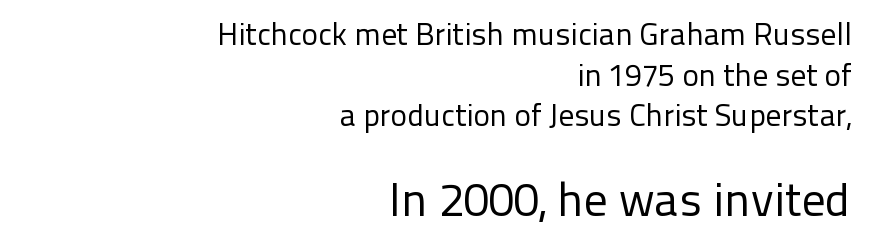
{"serif": "no", "italic": "no", "bold": "no", "weight": "regular", "width": "normal", "stroke_contrast": "low", "x_height": "medium", "monospaced": "no", "underline": "no", "align": "right", "line_spacing": "normal", "line_spacing_ratio": 1.31, "letter_spacing": "normal", "letter_spacing_em": 0.0, "larger_block": "second", "size_ratio": 1.52, "glyph_px": 47}
